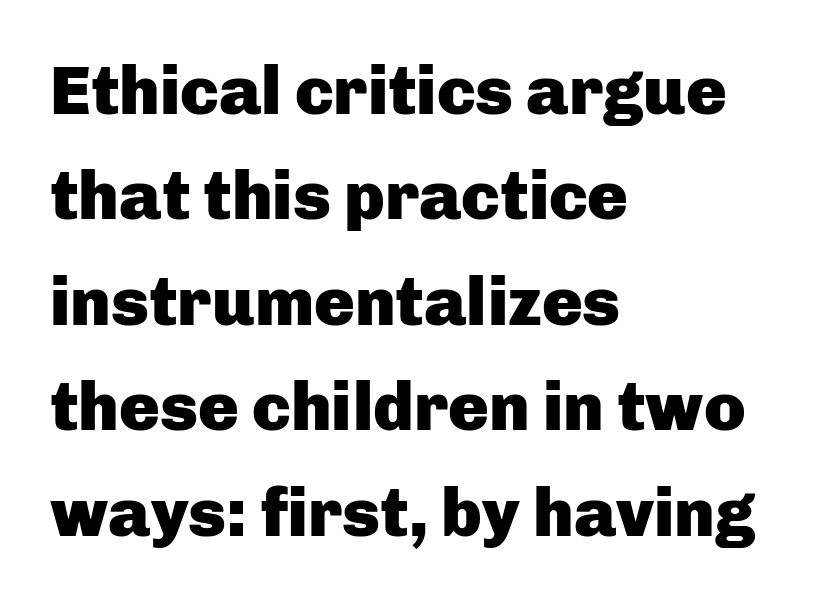
{"serif": "no", "italic": "no", "bold": "yes", "weight": "heavy", "width": "normal", "stroke_contrast": "low", "x_height": "medium", "monospaced": "no", "underline": "no", "align": "left", "line_spacing": "normal", "line_spacing_ratio": 1.55, "letter_spacing": "normal", "letter_spacing_em": 0.0, "glyph_px": 68}
